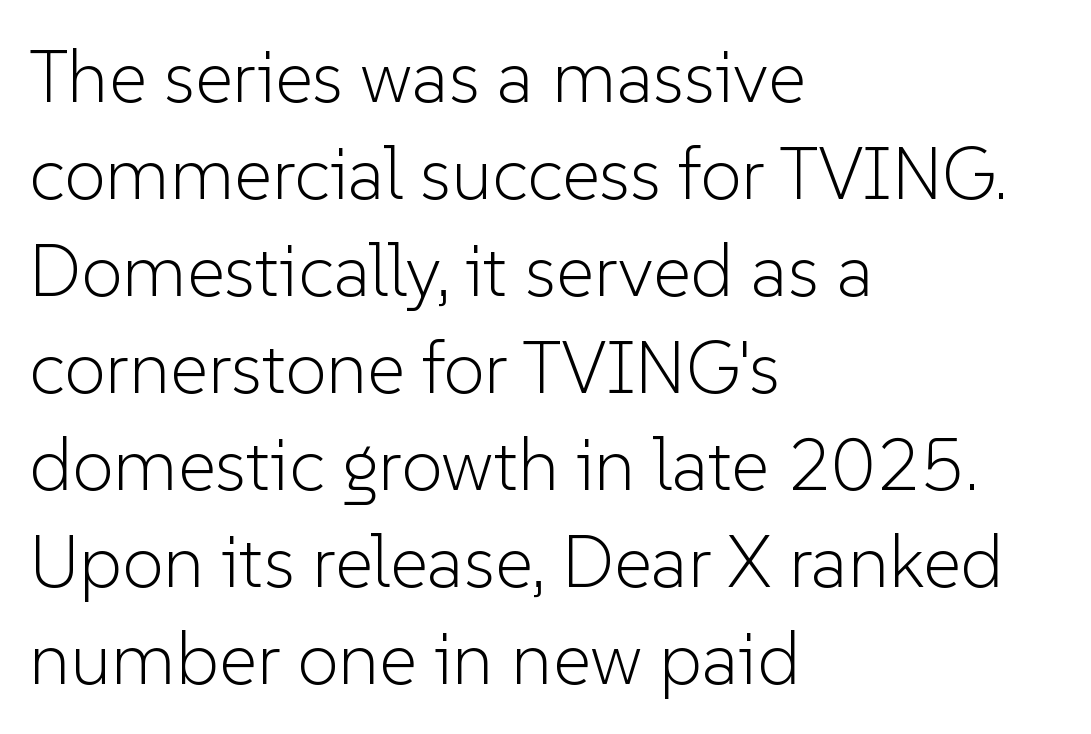
Q: Is the text bold? A: No.
Q: Is the text italic (slanted)? A: No, it is upright.
Q: Is the typeface a serif or a sans-serif typeface? A: Sans-serif.
Q: Is the text underlined? A: No.
Q: How is the paragraph aligned? A: Left-aligned.
Q: Is the spacing between letters normal or unusually wide? A: Normal.
Q: Is the spacing between lines tight, normal or loose? A: Normal.
Q: Width (condensed, normal, or wide)? A: Normal.
Q: Stroke contrast? A: Low.
Q: x-height? A: Medium.
Q: Monospaced? A: No.
